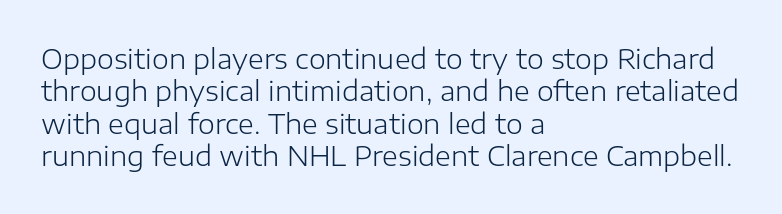
The font is comparable to plain body text, perhaps lighter. Line starts are locked; line ends wander. Nothing unusual about the tracking: characters are spaced as the font intends. The type sits square on the baseline with zero lean. Rule under the text: the space is simply empty.
